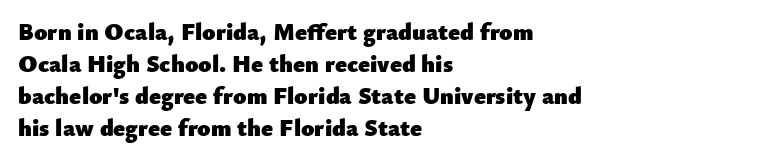
{"italic": "no", "bold": "yes", "underline": "no", "align": "left", "line_spacing": "normal", "line_spacing_ratio": 1.34, "letter_spacing": "normal", "letter_spacing_em": 0.0, "glyph_px": 24}
